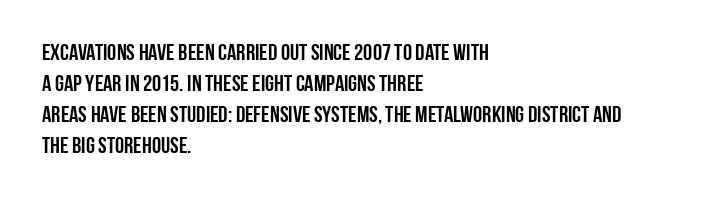
The designer left line spacing at the default. Glance below the letters and you will spot only blank space. The letters sit at their default tracking, neither squeezed nor spread. If you drew a line through each stem, it would be perfectly vertical. The compositor pushed each line to the left boundary.
